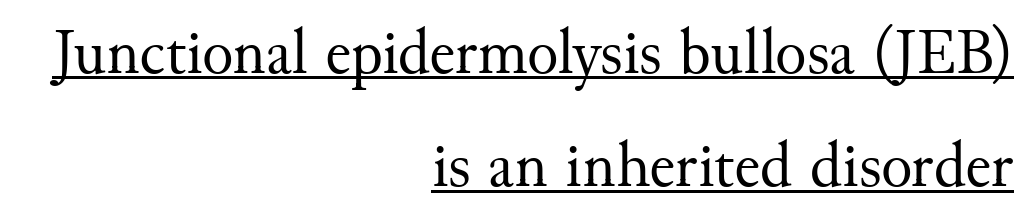
{"serif": "yes", "italic": "no", "bold": "no", "weight": "regular", "width": "normal", "stroke_contrast": "medium", "x_height": "small", "monospaced": "no", "underline": "yes", "align": "right", "line_spacing_ratio": 1.74, "letter_spacing": "normal", "letter_spacing_em": 0.0, "glyph_px": 65}
